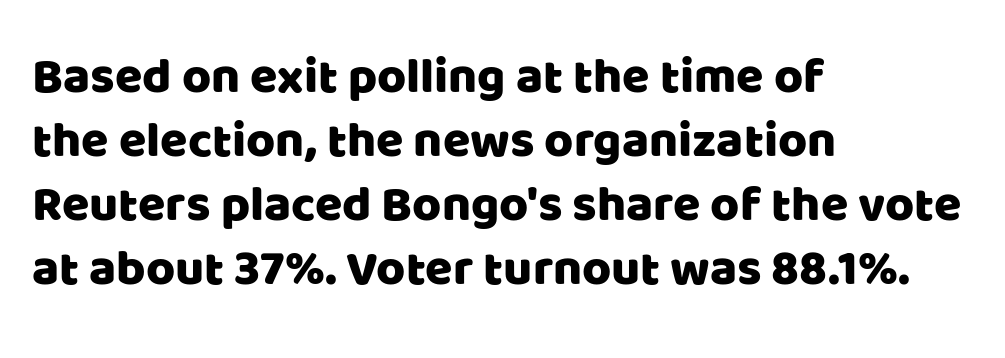
Q: Is the text italic (slanted)? A: No, it is upright.
Q: Is the typeface a serif or a sans-serif typeface? A: Sans-serif.
Q: Is the text underlined? A: No.
Q: How is the paragraph aligned? A: Left-aligned.
Q: Is the spacing between letters normal or unusually wide? A: Normal.
Q: Is the spacing between lines tight, normal or loose? A: Normal.
Q: Width (condensed, normal, or wide)? A: Normal.
Q: Stroke contrast? A: Low.
Q: x-height? A: Large.
Q: Monospaced? A: No.
